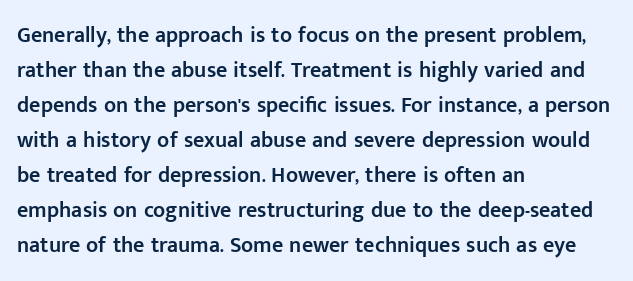
The image shows 22 px text type, upright; set left-aligned, normal line spacing (1.59x), normal letter spacing, not underlined.
